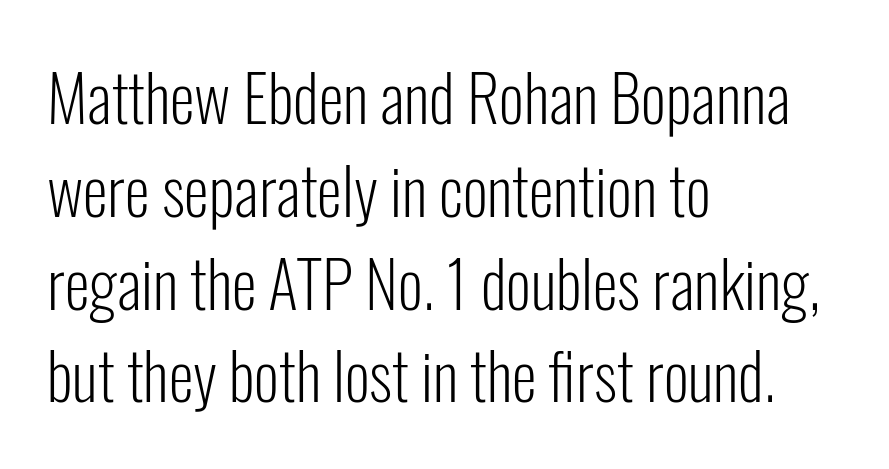
Q: Is the text bold? A: No.
Q: Is the text italic (slanted)? A: No, it is upright.
Q: Is the typeface a serif or a sans-serif typeface? A: Sans-serif.
Q: Is the text underlined? A: No.
Q: How is the paragraph aligned? A: Left-aligned.
Q: Is the spacing between letters normal or unusually wide? A: Normal.
Q: Is the spacing between lines tight, normal or loose? A: Normal.
Q: Width (condensed, normal, or wide)? A: Condensed.
Q: Stroke contrast? A: Low.
Q: x-height? A: Medium.
Q: Monospaced? A: No.
